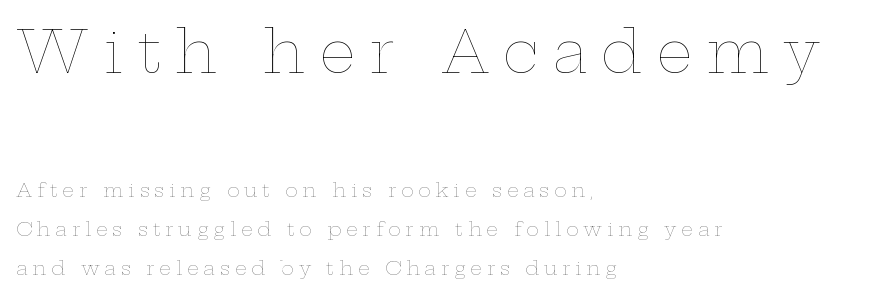
{"italic": "no", "bold": "no", "weight": "thin", "width": "wide", "stroke_contrast": "low", "x_height": "medium", "monospaced": "no", "underline": "no", "align": "left", "line_spacing": "loose", "line_spacing_ratio": 2.05, "letter_spacing": "wide", "letter_spacing_em": 0.25, "larger_block": "first", "size_ratio": 3.0, "glyph_px": 57}
